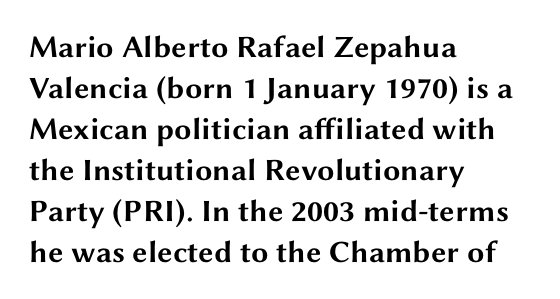
{"serif": "no", "italic": "no", "bold": "yes", "weight": "bold", "width": "wide", "stroke_contrast": "medium", "x_height": "medium", "monospaced": "no", "underline": "no", "align": "left", "line_spacing": "normal", "line_spacing_ratio": 1.32, "letter_spacing": "normal", "letter_spacing_em": 0.0, "glyph_px": 31}
